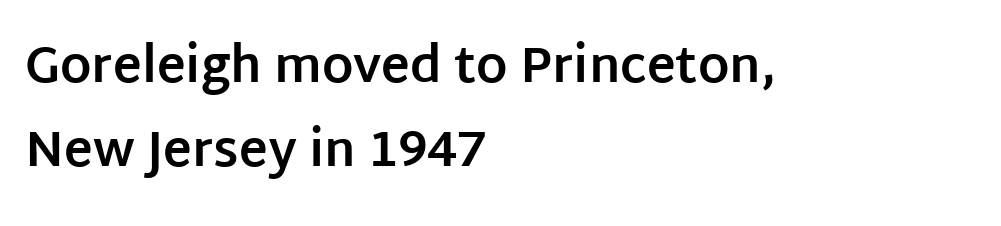
Q: Is the text bold? A: Yes.
Q: Is the text italic (slanted)? A: No, it is upright.
Q: Is the typeface a serif or a sans-serif typeface? A: Sans-serif.
Q: Is the text underlined? A: No.
Q: How is the paragraph aligned? A: Left-aligned.
Q: Is the spacing between letters normal or unusually wide? A: Normal.
Q: Width (condensed, normal, or wide)? A: Normal.
Q: Stroke contrast? A: Low.
Q: x-height? A: Large.
Q: Monospaced? A: No.
